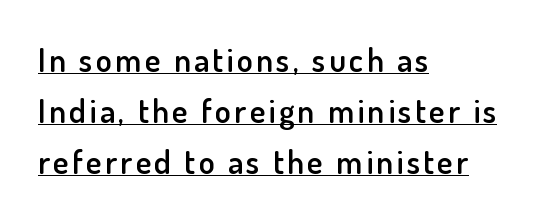
The lines in this sample share a left origin and differ only in where they stop. A fair bit of extra ink — the face is semibold, not bold. Check where the strokes stop: nothing finishes them off — pure sans. Evenly set lines give the paragraph a standard silhouette.
